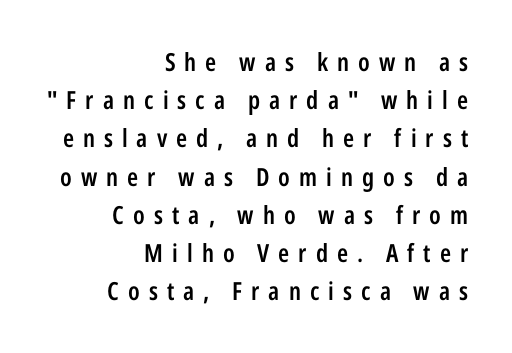
{"italic": "no", "bold": "semi", "underline": "no", "align": "right", "line_spacing": "normal", "line_spacing_ratio": 1.53, "letter_spacing": "wide", "letter_spacing_em": 0.36, "glyph_px": 25}
